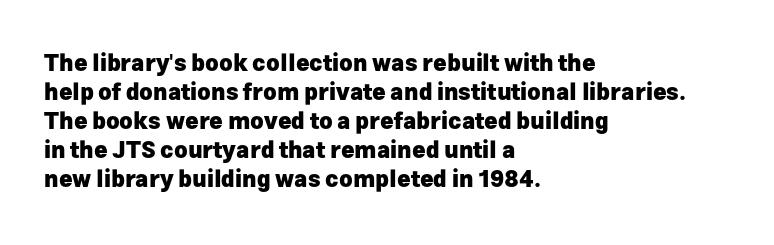
Q: Is the text bold? A: Yes.
Q: Is the text italic (slanted)? A: No, it is upright.
Q: Is the text underlined? A: No.
Q: How is the paragraph aligned? A: Left-aligned.
Q: Is the spacing between letters normal or unusually wide? A: Normal.
Q: Is the spacing between lines tight, normal or loose? A: Normal.
